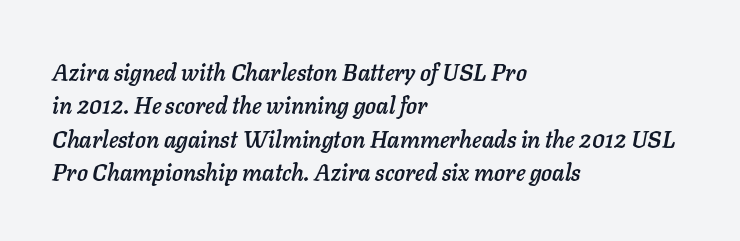
Q: Is the text italic (slanted)? A: Yes, it leans right by about 11 degrees.
Q: Is the text underlined? A: No.
Q: How is the paragraph aligned? A: Left-aligned.
Q: Is the spacing between letters normal or unusually wide? A: Normal.
Q: Is the spacing between lines tight, normal or loose? A: Normal.
